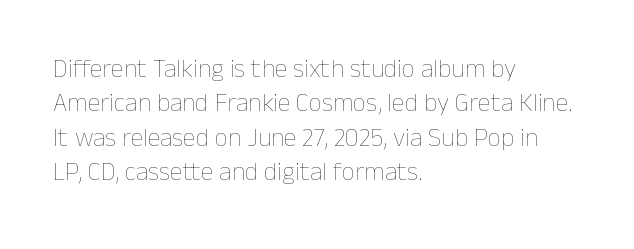
Q: Is the text bold? A: No.
Q: Is the text italic (slanted)? A: No, it is upright.
Q: Is the text underlined? A: No.
Q: How is the paragraph aligned? A: Left-aligned.
Q: Is the spacing between letters normal or unusually wide? A: Normal.
Q: Is the spacing between lines tight, normal or loose? A: Normal.
